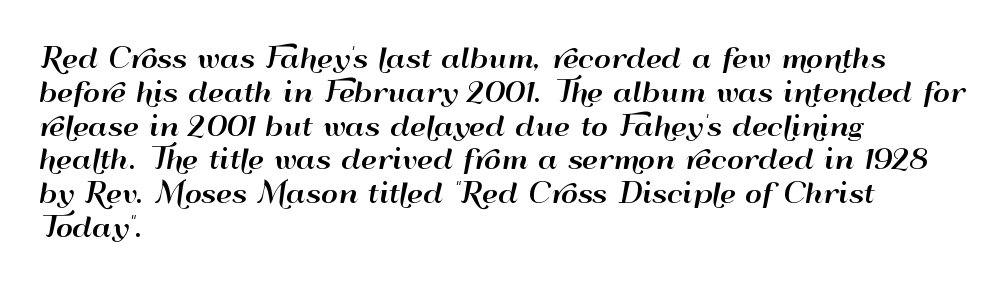
Q: Is the text italic (slanted)? A: Yes.
Q: Is the text underlined? A: No.
Q: How is the paragraph aligned? A: Left-aligned.
Q: Is the spacing between letters normal or unusually wide? A: Normal.
Q: Is the spacing between lines tight, normal or loose? A: Normal.
